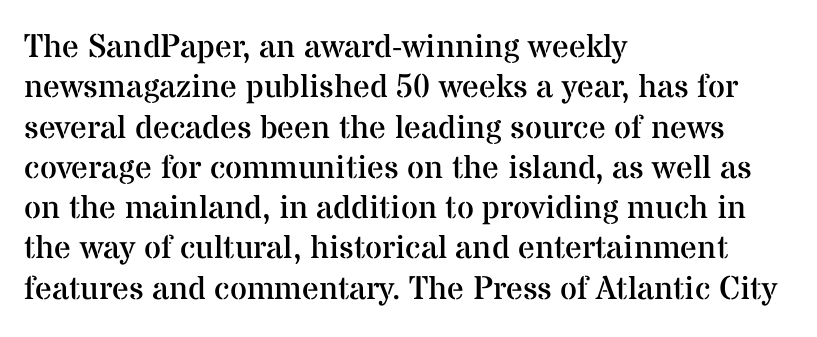
Descenders hang freely into open space. Vertical stems look standard width or narrower in stroke. The letters advance in unequal steps, a hallmark of proportional type. Short and long lines alike share a common starting point at left. Does extra space separate the letters? No, they use regular spacing.
